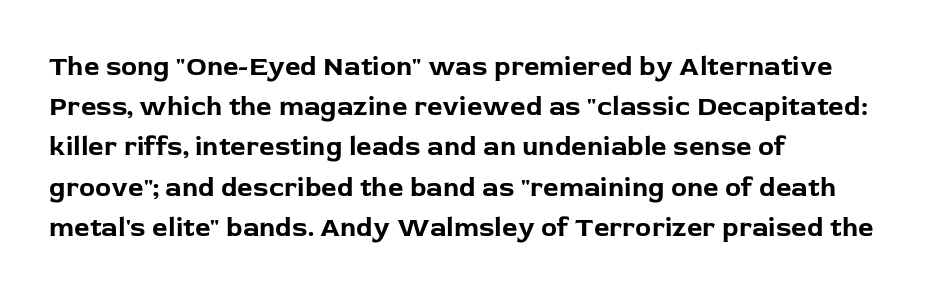
{"italic": "no", "bold": "yes", "underline": "no", "align": "left", "line_spacing": "normal", "line_spacing_ratio": 1.49, "letter_spacing": "normal", "letter_spacing_em": 0.0, "glyph_px": 27}
